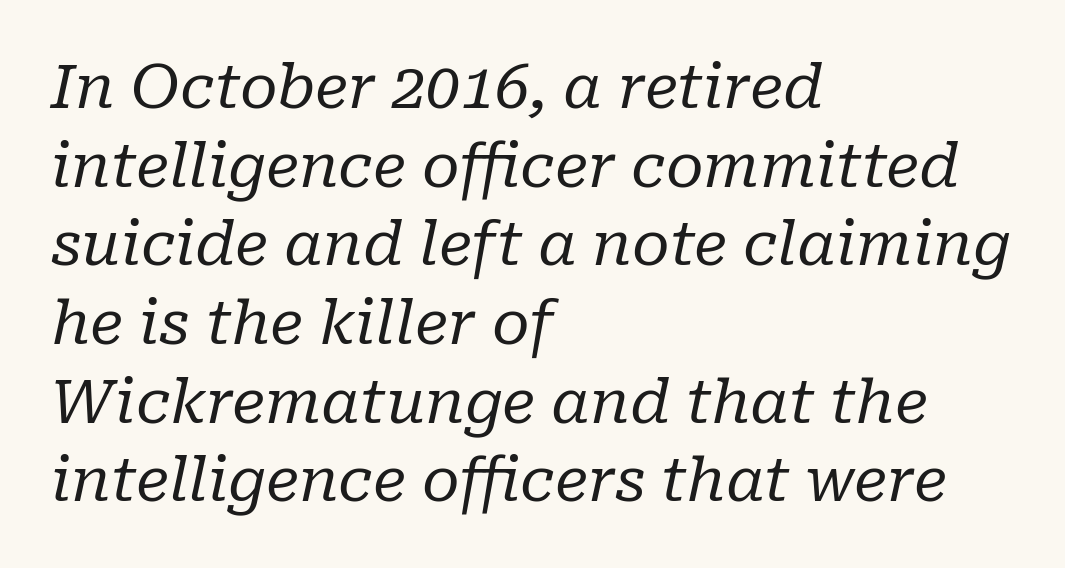
Honestly, there is no underline to notice here at all. A typesetter would call this proportional, since set widths differ per character. Caption: standard tracking, unaltered. Evenly set lines give the paragraph a standard silhouette. The face looks like a standard text weight, possibly lighter. The rendering applies a slant to the glyphs.
